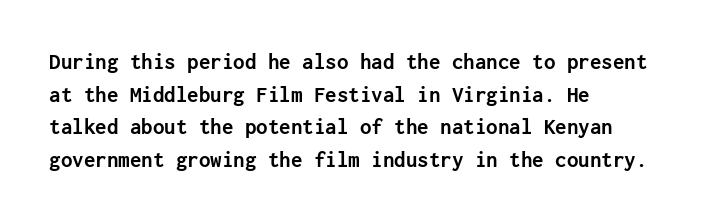
Q: Is the text bold? A: Yes.
Q: Is the text italic (slanted)? A: No, it is upright.
Q: Is the text underlined? A: No.
Q: How is the paragraph aligned? A: Left-aligned.
Q: Is the spacing between letters normal or unusually wide? A: Normal.
Q: Is the spacing between lines tight, normal or loose? A: Normal.
